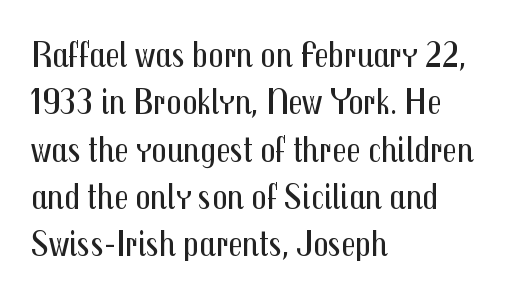
Q: Is the text bold? A: No.
Q: Is the text italic (slanted)? A: No, it is upright.
Q: Is the typeface a serif or a sans-serif typeface? A: Sans-serif.
Q: Is the text underlined? A: No.
Q: How is the paragraph aligned? A: Left-aligned.
Q: Is the spacing between letters normal or unusually wide? A: Normal.
Q: Is the spacing between lines tight, normal or loose? A: Normal.
Q: Width (condensed, normal, or wide)? A: Condensed.
Q: Stroke contrast? A: Medium.
Q: x-height? A: Medium.
Q: Monospaced? A: No.
